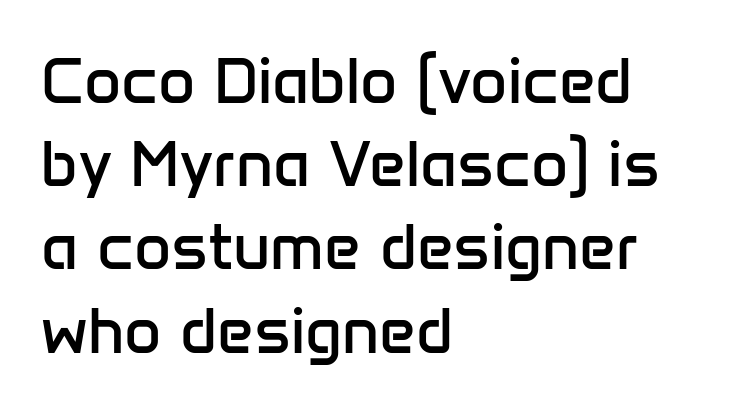
The image shows 64 px regular-weight sans-serif type, upright; set left-aligned, normal line spacing (1.3x), normal letter spacing, not underlined; low stroke contrast and a medium x-height.
